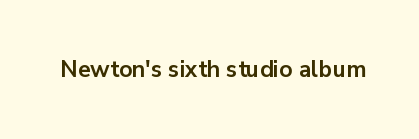
Q: Is the text bold? A: Yes.
Q: Is the text italic (slanted)? A: No, it is upright.
Q: Is the text underlined? A: No.
Q: Is the spacing between letters normal or unusually wide? A: Normal.
